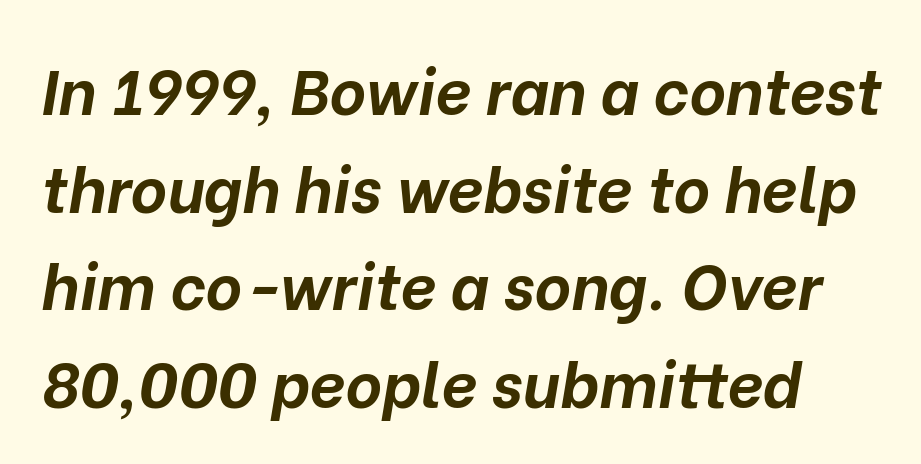
{"italic": "yes", "lean": "right", "slant_degrees": 10, "bold": "yes", "weight": "bold", "width": "normal", "stroke_contrast": "low", "x_height": "medium", "monospaced": "no", "underline": "no", "line_spacing": "normal", "line_spacing_ratio": 1.55, "letter_spacing": "normal", "letter_spacing_em": 0.0, "glyph_px": 63}
